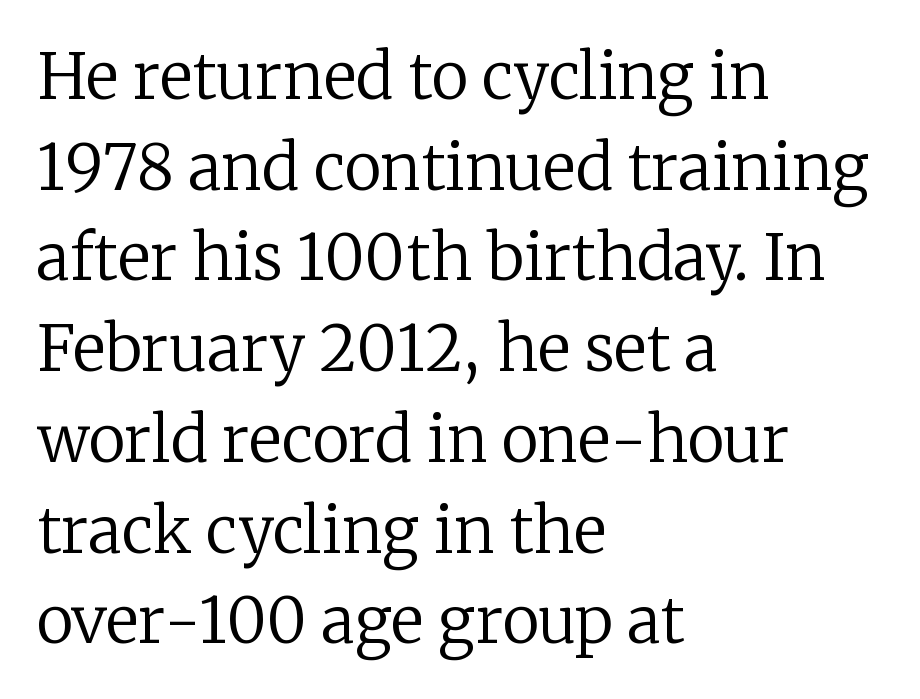
The image shows 63 px regular-weight serif type, upright; set left-aligned, normal line spacing (1.44x), normal letter spacing, not underlined; low stroke contrast and a medium x-height.
